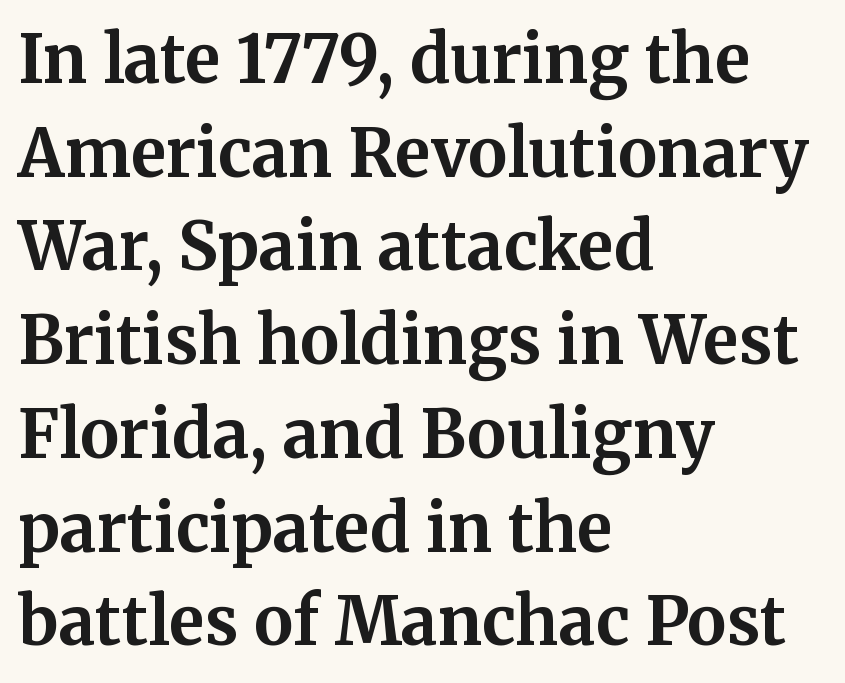
Old-style or modern, the face here clearly has serifs. Standard letterfit; no display-style spreading of the glyphs. Leading: standard. A clean baseline with only descenders dipping below it.
